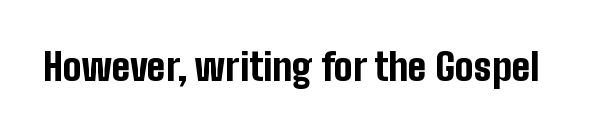
{"serif": "no", "italic": "no", "bold": "yes", "weight": "bold", "width": "condensed", "stroke_contrast": "low", "x_height": "medium", "monospaced": "no", "underline": "no", "letter_spacing": "normal", "letter_spacing_em": 0.0, "glyph_px": 38}
